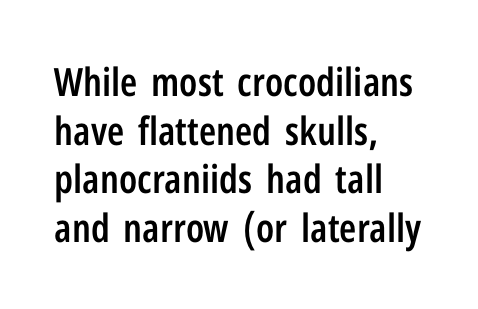
The image shows 39 px semibold, condensed sans-serif type, upright; set left-aligned, normal line spacing (1.25x), normal letter spacing, not underlined; low stroke contrast and a medium x-height.
